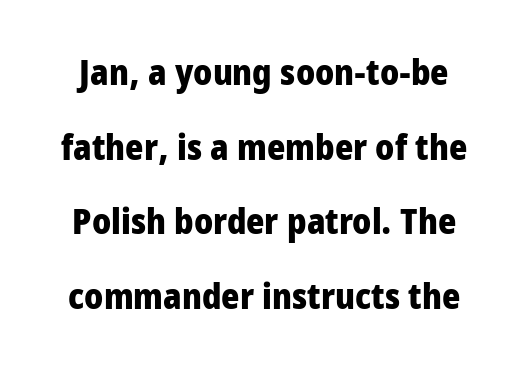
Q: Is the text bold? A: Yes.
Q: Is the text italic (slanted)? A: No, it is upright.
Q: Is the typeface a serif or a sans-serif typeface? A: Sans-serif.
Q: Is the text underlined? A: No.
Q: Is the spacing between letters normal or unusually wide? A: Normal.
Q: Is the spacing between lines tight, normal or loose? A: Loose.
Q: Width (condensed, normal, or wide)? A: Normal.
Q: Stroke contrast? A: Low.
Q: x-height? A: Medium.
Q: Monospaced? A: No.
